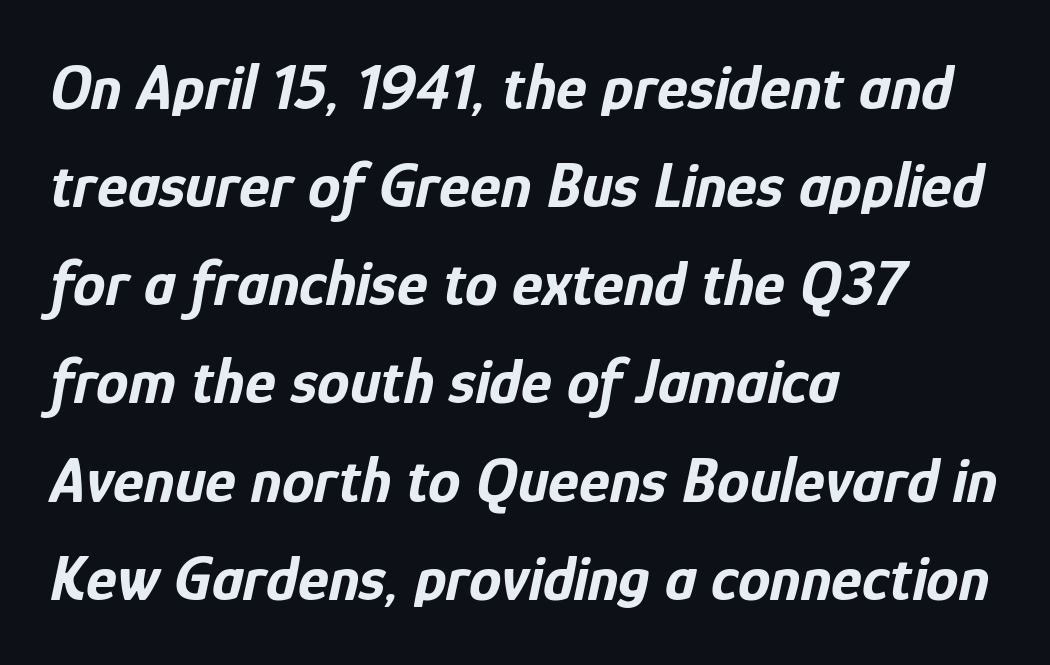
Q: Is the text bold? A: Yes.
Q: Is the text italic (slanted)? A: Yes, it leans right by about 12 degrees.
Q: Is the text underlined? A: No.
Q: How is the paragraph aligned? A: Left-aligned.
Q: Is the spacing between letters normal or unusually wide? A: Normal.
Q: Is the spacing between lines tight, normal or loose? A: Normal.
Q: Width (condensed, normal, or wide)? A: Condensed.
Q: Stroke contrast? A: Low.
Q: x-height? A: Medium.
Q: Monospaced? A: No.
